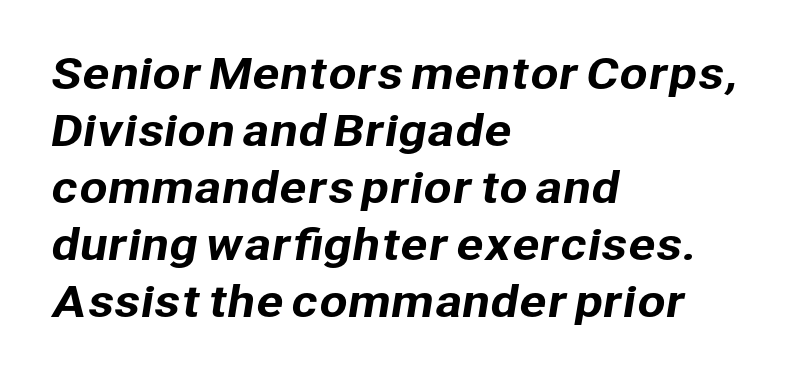
The image shows 41 px sans-serif type; set left-aligned, normal line spacing (1.39x), normal letter spacing, not underlined; low stroke contrast and a medium x-height.
